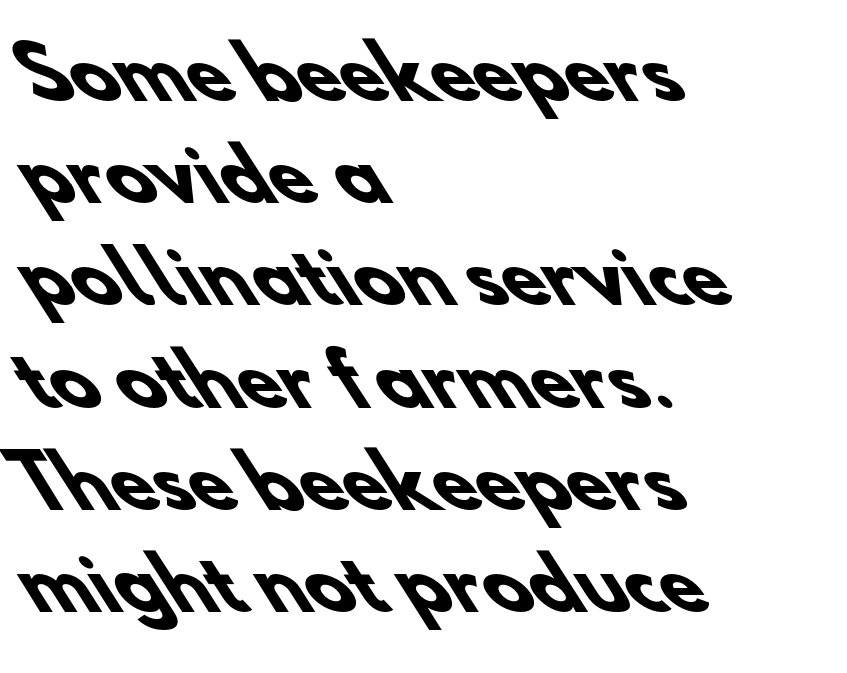
Q: Is the text bold? A: Yes.
Q: Is the typeface a serif or a sans-serif typeface? A: Sans-serif.
Q: Is the text underlined? A: No.
Q: How is the paragraph aligned? A: Left-aligned.
Q: Is the spacing between letters normal or unusually wide? A: Normal.
Q: Is the spacing between lines tight, normal or loose? A: Normal.
Q: Width (condensed, normal, or wide)? A: Normal.
Q: Stroke contrast? A: Low.
Q: x-height? A: Small.
Q: Monospaced? A: No.
